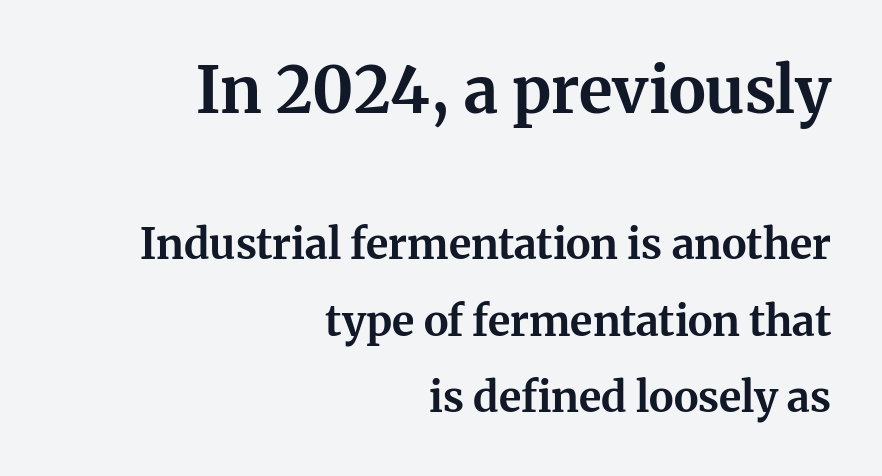
Q: Is the text bold? A: Yes.
Q: Is the text italic (slanted)? A: No, it is upright.
Q: Is the typeface a serif or a sans-serif typeface? A: Serif.
Q: Is the text underlined? A: No.
Q: How is the paragraph aligned? A: Right-aligned.
Q: Is the spacing between letters normal or unusually wide? A: Normal.
Q: Which block of text is set in a larger size, the first (top) or the second (bottom)? A: The first (top) one.
Q: Width (condensed, normal, or wide)? A: Normal.
Q: Stroke contrast? A: Medium.
Q: x-height? A: Medium.
Q: Monospaced? A: No.
